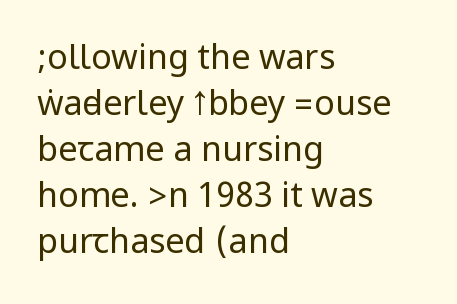
Q: Is the text bold? A: No.
Q: Is the text italic (slanted)? A: No, it is upright.
Q: Is the typeface a serif or a sans-serif typeface? A: Sans-serif.
Q: Is the text underlined? A: No.
Q: How is the paragraph aligned? A: Left-aligned.
Q: Is the spacing between letters normal or unusually wide? A: Normal.
Q: Is the spacing between lines tight, normal or loose? A: Normal.
Q: Width (condensed, normal, or wide)? A: Condensed.
Q: Stroke contrast? A: Low.
